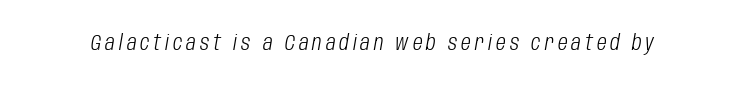
Q: Is the text bold? A: No.
Q: Is the text italic (slanted)? A: Yes, it leans right by about 10 degrees.
Q: Is the text underlined? A: No.
